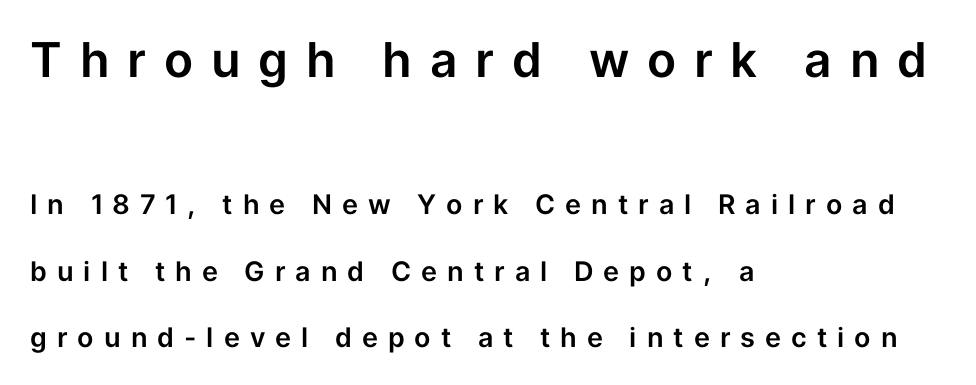
Q: Is the text italic (slanted)? A: No, it is upright.
Q: Is the typeface a serif or a sans-serif typeface? A: Sans-serif.
Q: Is the text underlined? A: No.
Q: How is the paragraph aligned? A: Left-aligned.
Q: Is the spacing between letters normal or unusually wide? A: Unusually wide.
Q: Is the spacing between lines tight, normal or loose? A: Loose.
Q: Which block of text is set in a larger size, the first (top) or the second (bottom)? A: The first (top) one.
Q: Width (condensed, normal, or wide)? A: Normal.
Q: Stroke contrast? A: Low.
Q: x-height? A: Medium.
Q: Monospaced? A: No.
